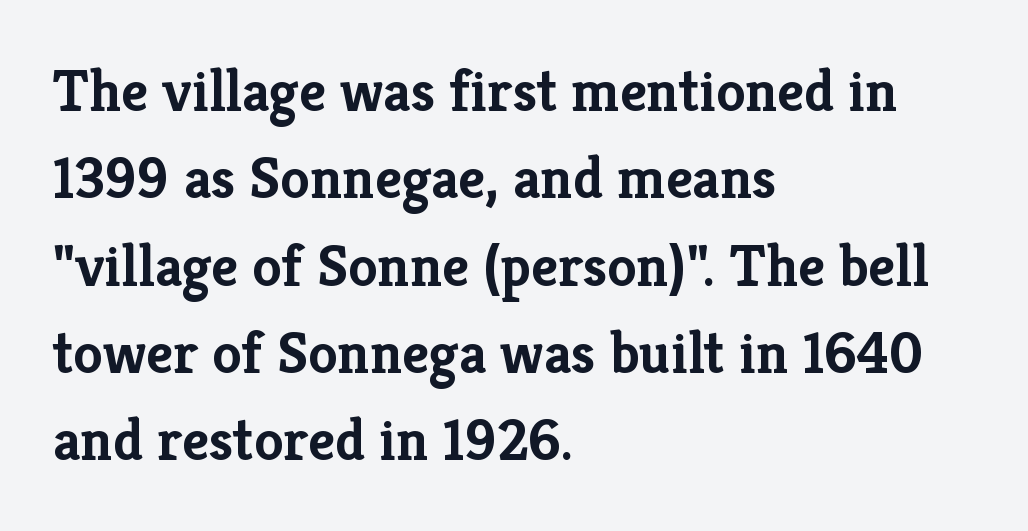
{"serif": "yes", "italic": "no", "bold": "yes", "weight": "semibold", "width": "normal", "stroke_contrast": "low", "x_height": "medium", "monospaced": "no", "underline": "no", "align": "left", "line_spacing": "normal", "line_spacing_ratio": 1.48, "letter_spacing": "normal", "letter_spacing_em": 0.0, "glyph_px": 59}
